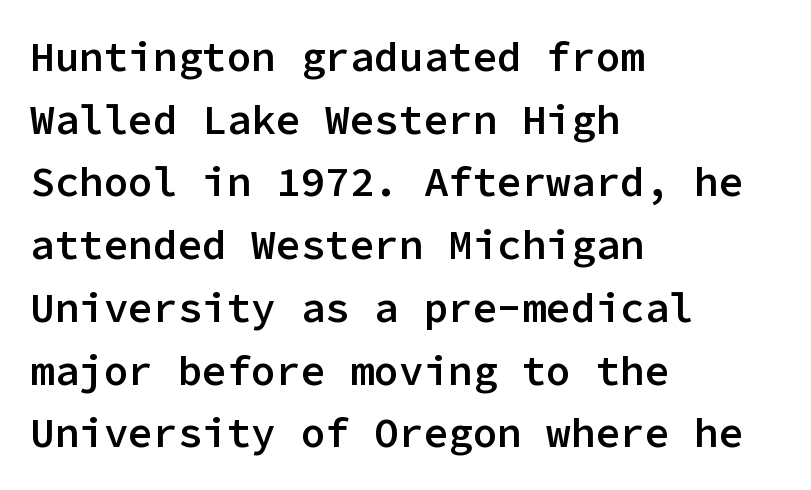
The image shows 41 px semibold sans-serif type, upright, monospaced; set left-aligned, normal line spacing (1.53x), normal letter spacing, not underlined; low stroke contrast and a medium x-height.
